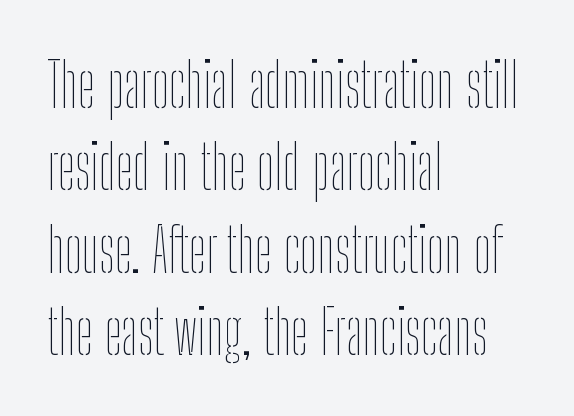
The image shows 61 px thin, condensed type, upright; set left-aligned, normal line spacing (1.35x), normal letter spacing, not underlined; low stroke contrast and a medium x-height.
